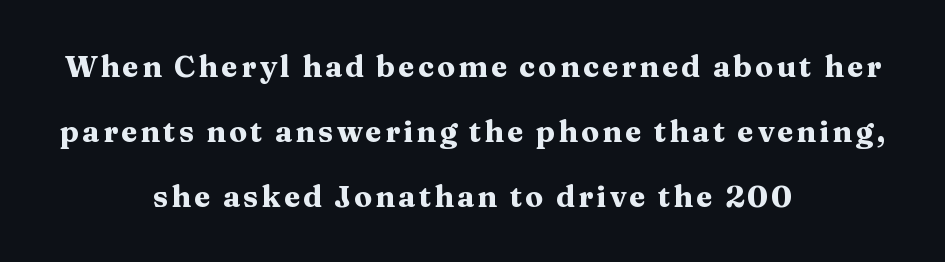
Rule under the text: the space is simply empty. Interline gaps are noticeably wide in this sample. This is the regular roman posture of the typeface. Yep, those are serifs on the letters. Is the type bold? Yes — the strokes are clearly thick and heavy.
